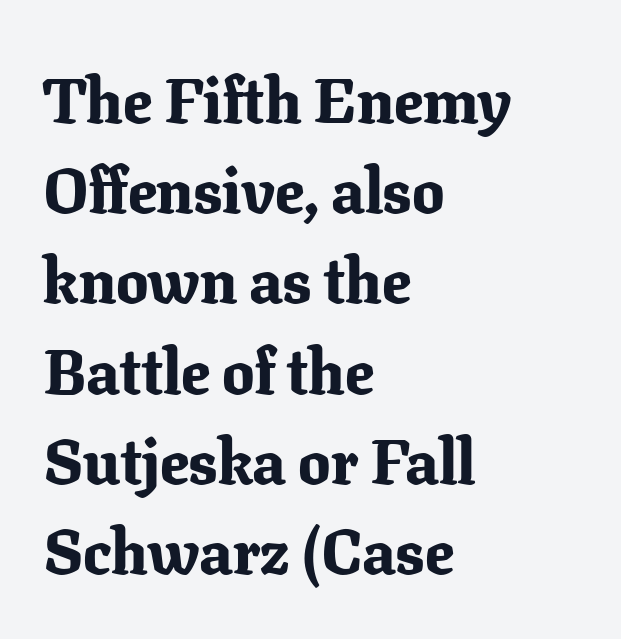
{"serif": "yes", "italic": "no", "bold": "yes", "weight": "bold", "width": "normal", "stroke_contrast": "low", "x_height": "medium", "monospaced": "no", "underline": "no", "align": "left", "line_spacing": "normal", "line_spacing_ratio": 1.41, "letter_spacing": "normal", "letter_spacing_em": 0.0, "glyph_px": 64}
